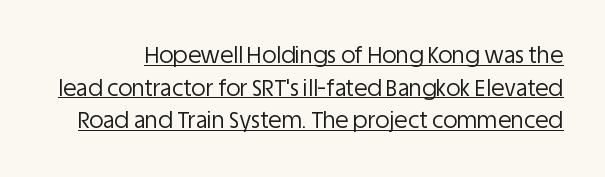
The image shows 22 px text type, upright; set normal line spacing (1.48x), normal letter spacing, underlined.
